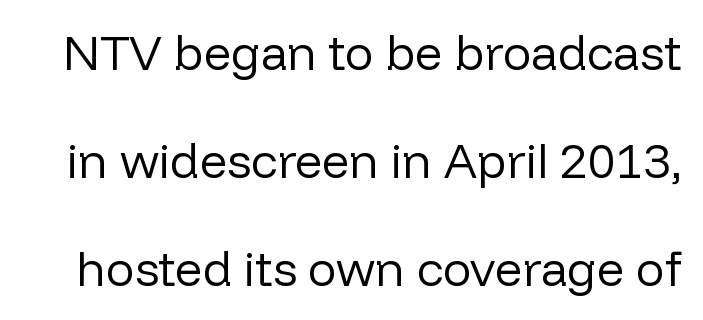
Q: Is the text bold? A: No.
Q: Is the text italic (slanted)? A: No, it is upright.
Q: Is the typeface a serif or a sans-serif typeface? A: Sans-serif.
Q: Is the text underlined? A: No.
Q: Is the spacing between letters normal or unusually wide? A: Normal.
Q: Is the spacing between lines tight, normal or loose? A: Loose.
Q: Width (condensed, normal, or wide)? A: Normal.
Q: Stroke contrast? A: Low.
Q: x-height? A: Medium.
Q: Monospaced? A: No.
